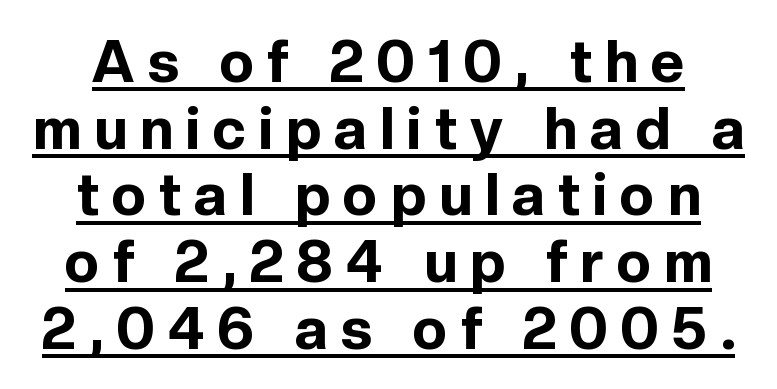
The image shows 58 px bold sans-serif type, upright; set tight line spacing (1.15x), unusually wide letter spacing (+0.23 em), underlined; a medium x-height.
